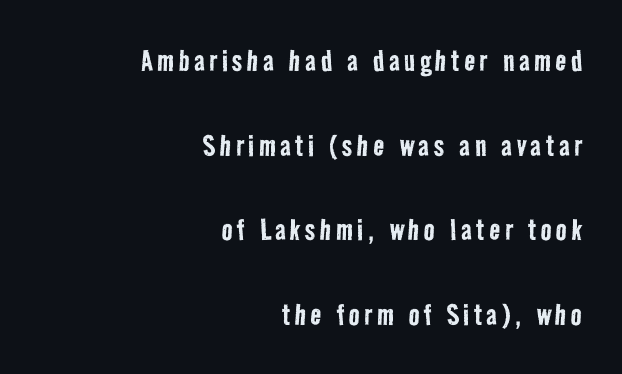
Q: Is the text bold? A: No.
Q: Is the typeface a serif or a sans-serif typeface? A: Sans-serif.
Q: Is the text underlined? A: No.
Q: How is the paragraph aligned? A: Right-aligned.
Q: Is the spacing between lines tight, normal or loose? A: Loose.
Q: Width (condensed, normal, or wide)? A: Condensed.
Q: Stroke contrast? A: Low.
Q: x-height? A: Medium.
Q: Monospaced? A: No.
